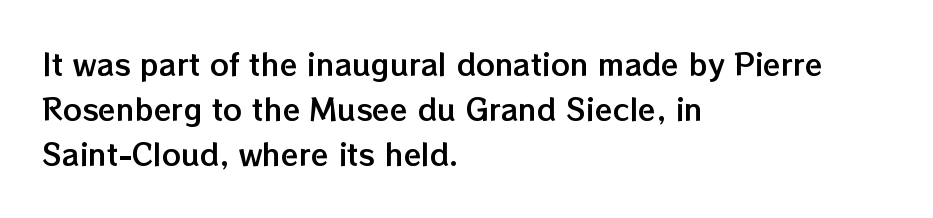
{"italic": "no", "width": "normal", "stroke_contrast": "low", "x_height": "medium", "monospaced": "no", "underline": "no", "align": "left", "line_spacing": "normal", "line_spacing_ratio": 1.56, "letter_spacing": "normal", "letter_spacing_em": 0.0, "glyph_px": 29}
